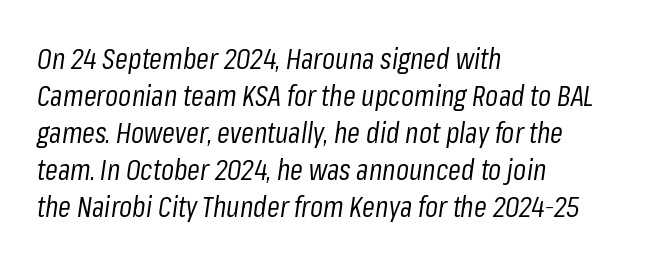
Q: Is the text bold? A: No.
Q: Is the text italic (slanted)? A: Yes, it leans right by about 8 degrees.
Q: Is the text underlined? A: No.
Q: How is the paragraph aligned? A: Left-aligned.
Q: Is the spacing between letters normal or unusually wide? A: Normal.
Q: Is the spacing between lines tight, normal or loose? A: Normal.
Q: Width (condensed, normal, or wide)? A: Condensed.
Q: Stroke contrast? A: Low.
Q: x-height? A: Medium.
Q: Monospaced? A: No.
